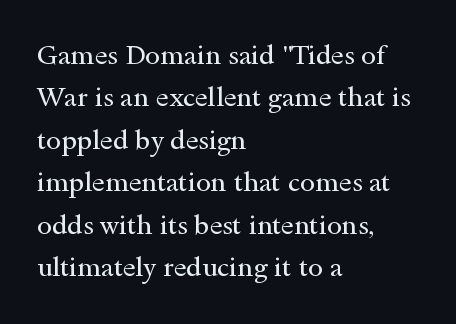
{"italic": "no", "bold": "no", "underline": "no", "align": "left", "line_spacing": "normal", "line_spacing_ratio": 1.57, "letter_spacing": "normal", "letter_spacing_em": 0.0, "glyph_px": 27}
